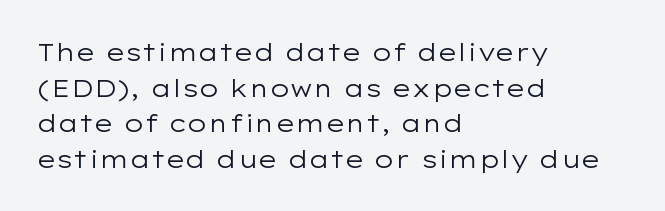
Q: Is the text bold? A: No.
Q: Is the text italic (slanted)? A: No, it is upright.
Q: Is the text underlined? A: No.
Q: How is the paragraph aligned? A: Left-aligned.
Q: Is the spacing between letters normal or unusually wide? A: Normal.
Q: Is the spacing between lines tight, normal or loose? A: Normal.
